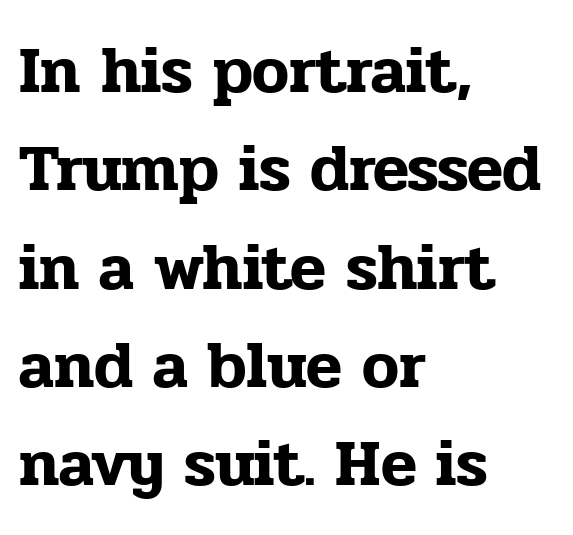
The rows are spaced the way most documents space them. Underline: absent. When letters stand straight like this, we call the style roman or upright. Compared with a centered layout, this one pins lines to the left instead. The tracking reads as untouched default to a designer's eye.
